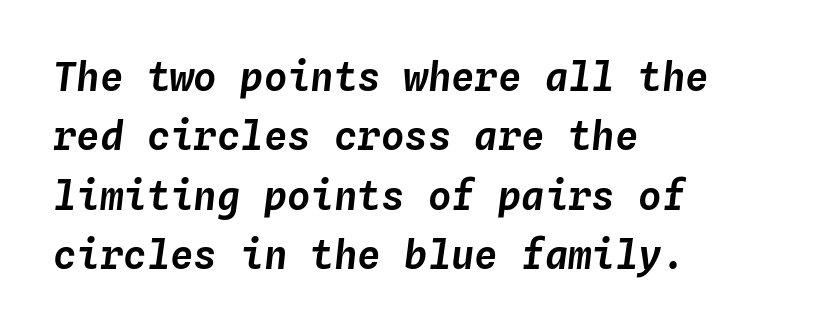
{"italic": "yes", "lean": "right", "slant_degrees": 4, "width": "normal", "stroke_contrast": "low", "x_height": "medium", "monospaced": "yes", "underline": "no", "align": "left", "line_spacing": "normal", "line_spacing_ratio": 1.52, "letter_spacing": "normal", "letter_spacing_em": 0.0, "glyph_px": 39}
